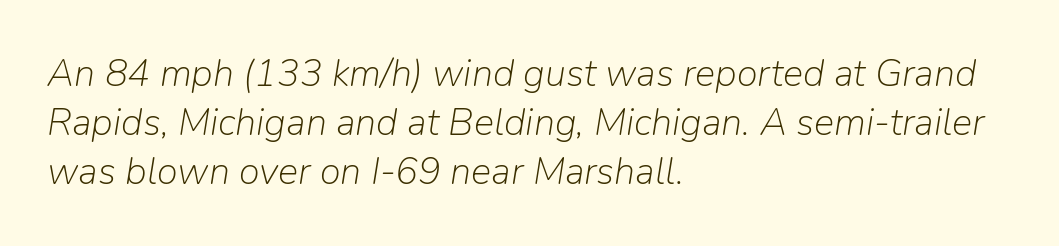
Q: Is the text bold? A: No.
Q: Is the text italic (slanted)? A: Yes, it leans right by about 9 degrees.
Q: Is the text underlined? A: No.
Q: How is the paragraph aligned? A: Left-aligned.
Q: Is the spacing between letters normal or unusually wide? A: Normal.
Q: Is the spacing between lines tight, normal or loose? A: Normal.
Q: Width (condensed, normal, or wide)? A: Normal.
Q: Stroke contrast? A: Low.
Q: x-height? A: Medium.
Q: Monospaced? A: No.
